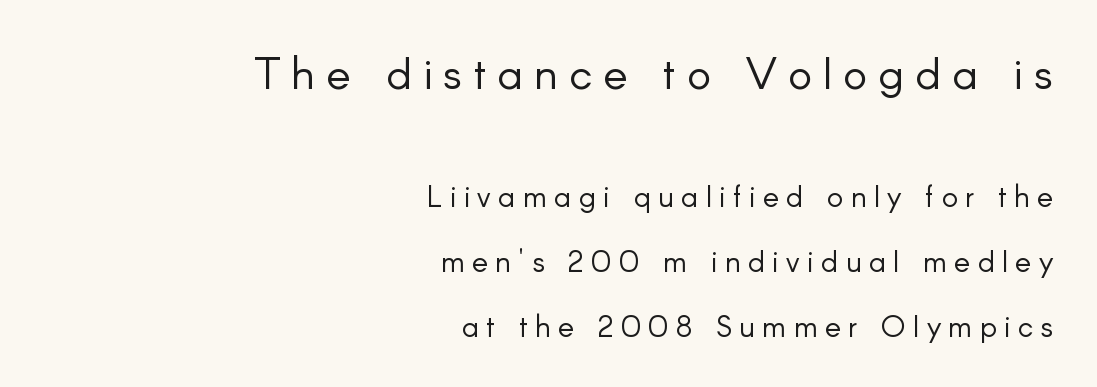
The passage shown begins with its larger block and ends with its smaller one. This sample has the flowing, uneven cadence of proportional lettering. The rendering shows plain stroke endings on the letterforms — a sans-serif design. Line endings align vertically; line beginnings do not. The letters stand straight up with perfectly vertical stems.
